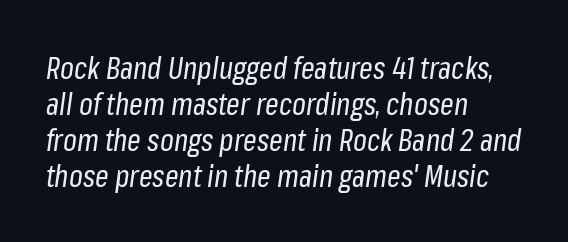
{"italic": "yes", "lean": "right", "slant_degrees": 8, "bold": "no", "weight": "regular", "width": "condensed", "stroke_contrast": "low", "x_height": "medium", "monospaced": "no", "underline": "no", "align": "left", "line_spacing_ratio": 1.2, "letter_spacing": "normal", "letter_spacing_em": 0.0, "glyph_px": 30}
